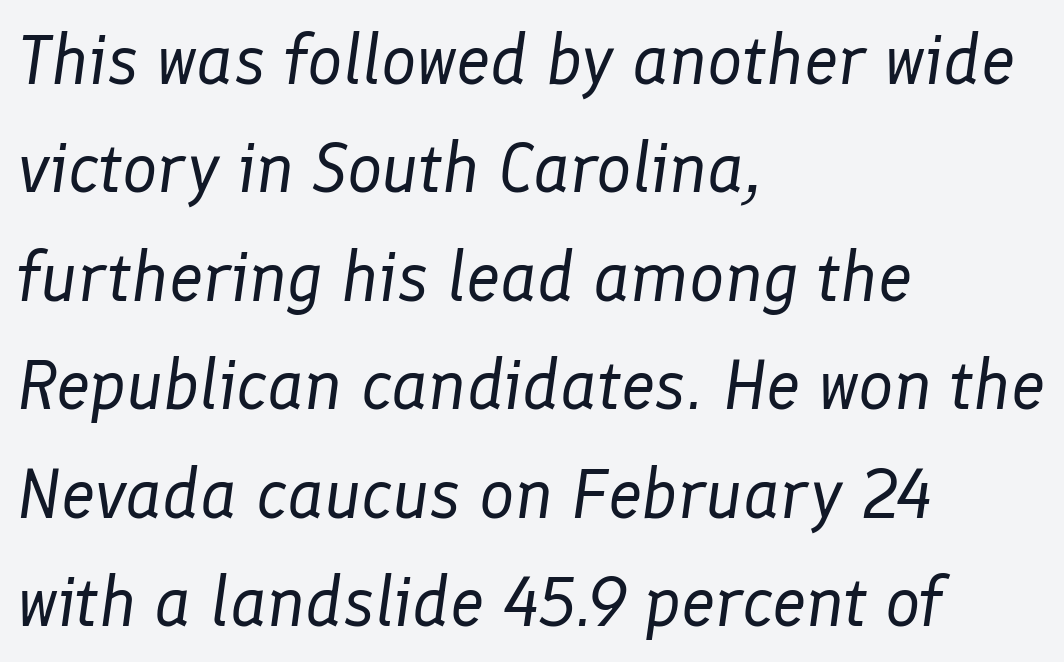
Heaviness? Minimal to ordinary, like unemphasized prose. This sample is left-justified, so line endings fall wherever the words run out. Is there much room between lines? A standard amount, neither cramped nor airy. The passage shown has conventional tracking throughout. Slant detected: the letters are inclined. These lines are rendered in a variable-pitch font.
